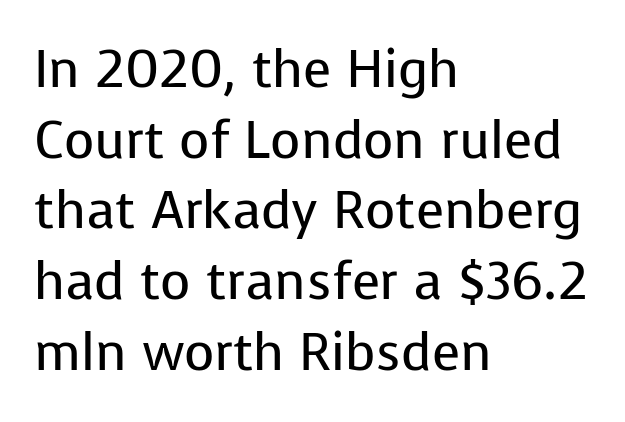
Q: Is the text bold? A: No.
Q: Is the text italic (slanted)? A: No, it is upright.
Q: Is the typeface a serif or a sans-serif typeface? A: Sans-serif.
Q: Is the text underlined? A: No.
Q: How is the paragraph aligned? A: Left-aligned.
Q: Is the spacing between letters normal or unusually wide? A: Normal.
Q: Is the spacing between lines tight, normal or loose? A: Normal.
Q: Width (condensed, normal, or wide)? A: Normal.
Q: Stroke contrast? A: Low.
Q: x-height? A: Medium.
Q: Monospaced? A: No.
